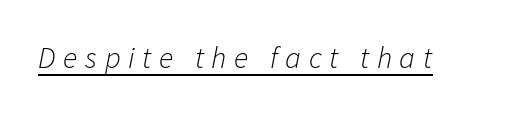
{"italic": "yes", "lean": "right", "slant_degrees": 11, "bold": "no", "weight": "light", "width": "normal", "stroke_contrast": "low", "x_height": "medium", "monospaced": "no", "underline": "yes", "letter_spacing": "wide", "letter_spacing_em": 0.26, "glyph_px": 30}
